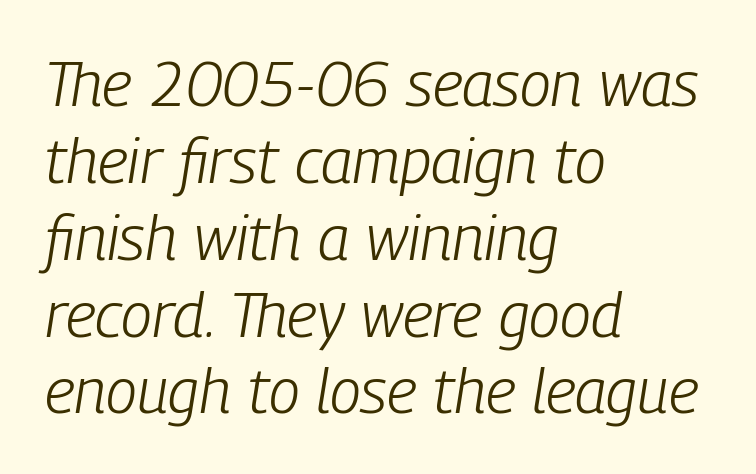
The text block is weighted toward the left margin, trailing off unevenly rightward. The area under the type is left untouched. The text carries the slant typical of an italic or oblique font. A light-to-regular cut is what we see here. The letters sit at their default tracking, neither squeezed nor spread. Here the designer chose a conventional face with non-uniform glyph widths.
